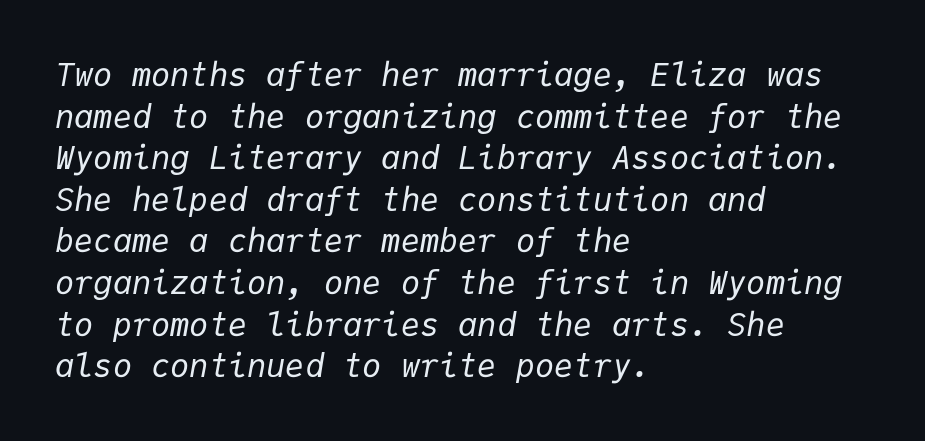
The image shows 32 px regular-weight type, italic (leaning right), monospaced; set left-aligned, normal line spacing (1.3x), normal letter spacing, not underlined; low stroke contrast and a medium x-height.
